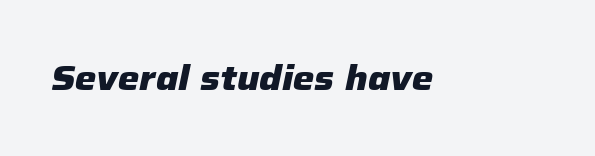
{"italic": "yes", "lean": "right", "slant_degrees": 12, "bold": "yes", "weight": "heavy", "width": "normal", "stroke_contrast": "low", "x_height": "medium", "monospaced": "no", "underline": "no", "letter_spacing": "normal", "letter_spacing_em": 0.0, "glyph_px": 34}
